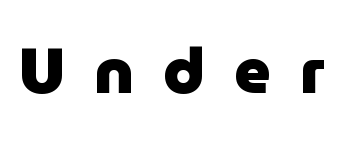
Q: Is the text bold? A: Yes.
Q: Is the text italic (slanted)? A: No, it is upright.
Q: Is the typeface a serif or a sans-serif typeface? A: Sans-serif.
Q: Is the text underlined? A: No.
Q: Is the spacing between letters normal or unusually wide? A: Unusually wide.
Q: Width (condensed, normal, or wide)? A: Normal.
Q: Stroke contrast? A: Low.
Q: x-height? A: Medium.
Q: Monospaced? A: No.
